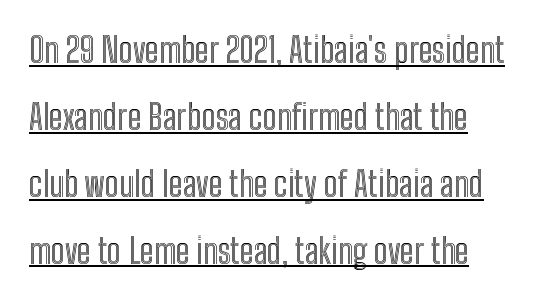
Q: Is the text italic (slanted)? A: No, it is upright.
Q: Is the text underlined? A: Yes.
Q: How is the paragraph aligned? A: Left-aligned.
Q: Is the spacing between letters normal or unusually wide? A: Normal.
Q: Is the spacing between lines tight, normal or loose? A: Loose.
Q: Width (condensed, normal, or wide)? A: Condensed.
Q: x-height? A: Medium.
Q: Monospaced? A: No.
